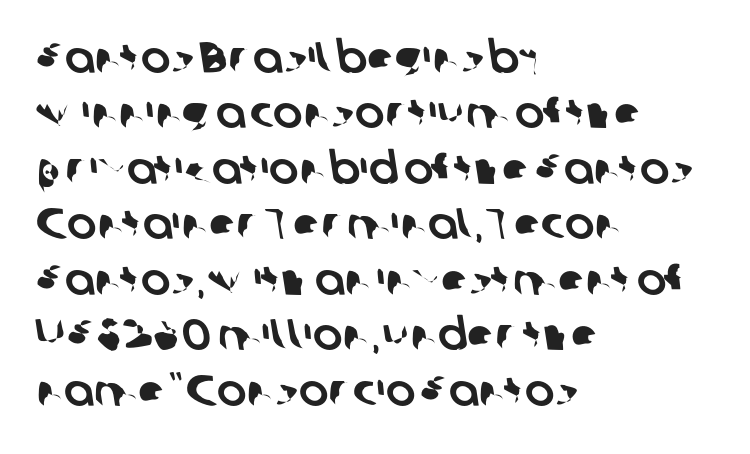
The image shows 44 px sans-serif type; set left-aligned, normal line spacing (1.26x), normal letter spacing, not underlined; low stroke contrast and a medium x-height.
